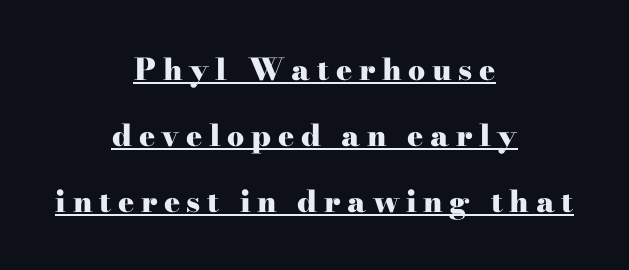
{"serif": "yes", "italic": "no", "bold": "yes", "weight": "heavy", "width": "wide", "stroke_contrast": "high", "x_height": "small", "monospaced": "no", "underline": "yes", "align": "center", "line_spacing": "loose", "line_spacing_ratio": 2.2, "letter_spacing": "wide", "letter_spacing_em": 0.22, "glyph_px": 30}
